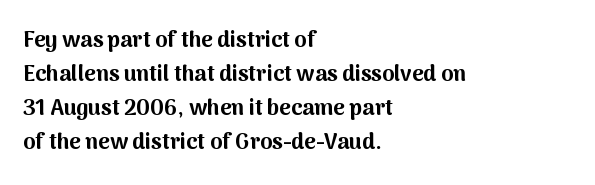
The image shows 22 px bold type, upright; set left-aligned, normal line spacing (1.54x), normal letter spacing, not underlined.
